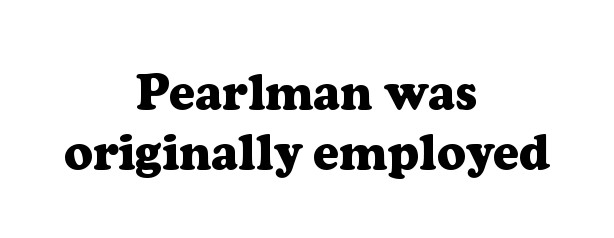
The image shows 50 px heavy serif type, upright; set centered, line spacing 1.21x, normal letter spacing, not underlined; low stroke contrast and a medium x-height.
